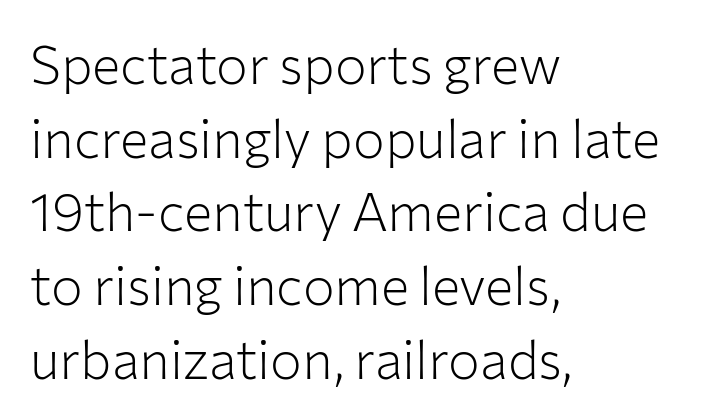
Check under the words: just untouched page. Do the letters lean? They stand straight. Spacing verdict: proportional, widths tailored to each character. Notice how the passage keeps a crisp vertical edge on the left only. Tracking here is standard; glyphs follow each other at the usual distance. This sample uses a sans-serif face.
